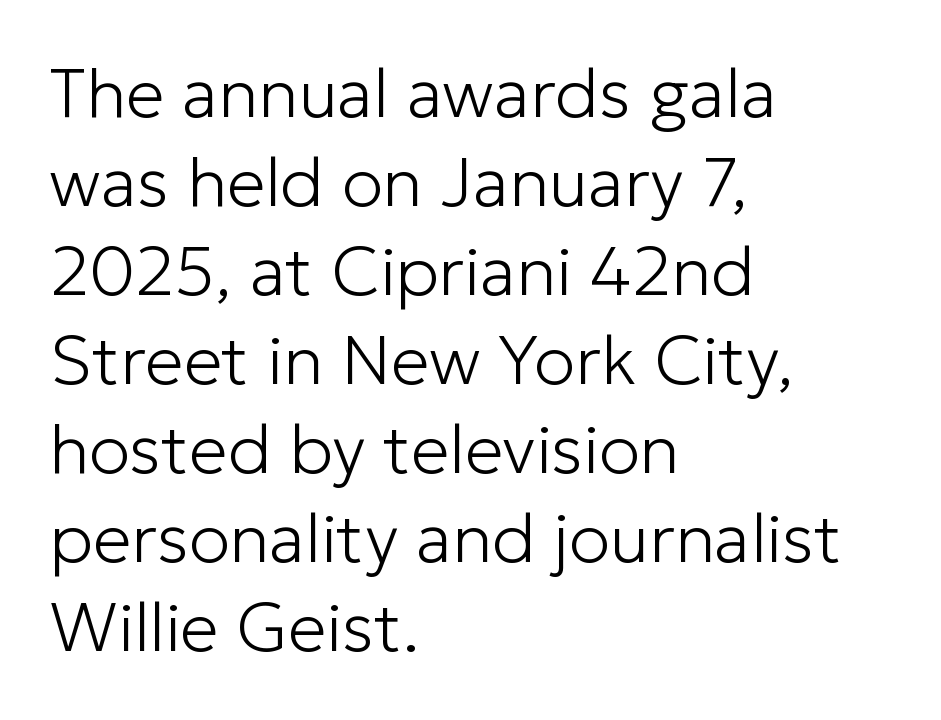
{"serif": "no", "italic": "no", "bold": "no", "weight": "light", "width": "normal", "stroke_contrast": "low", "x_height": "medium", "monospaced": "no", "underline": "no", "align": "left", "line_spacing": "normal", "line_spacing_ratio": 1.29, "letter_spacing": "normal", "letter_spacing_em": 0.0, "glyph_px": 69}
